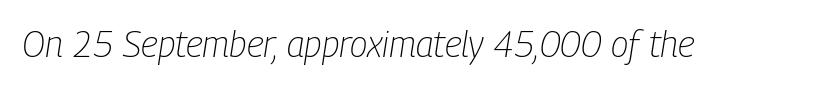
Q: Is the text bold? A: No.
Q: Is the text italic (slanted)? A: Yes, it leans right by about 9 degrees.
Q: Is the text underlined? A: No.
Q: Is the spacing between letters normal or unusually wide? A: Normal.
Q: Width (condensed, normal, or wide)? A: Condensed.
Q: Stroke contrast? A: Low.
Q: x-height? A: Medium.
Q: Monospaced? A: No.
